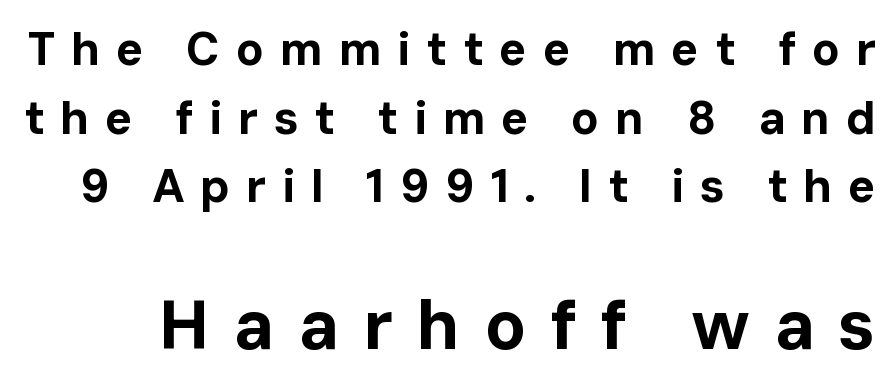
Letterform terminals end flat and unadorned throughout the passage. Weight check: bold — yes, fully. This is roman type, the default non-slanted kind. This rendering features lettering with no underline. This rendering widens character spacing well past its baseline value.
